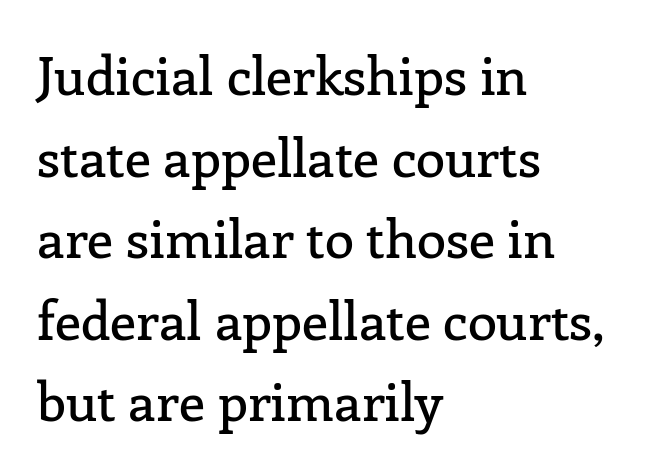
The image shows 53 px serif type, upright; set left-aligned, normal line spacing (1.54x), normal letter spacing, not underlined; low stroke contrast and a medium x-height.
